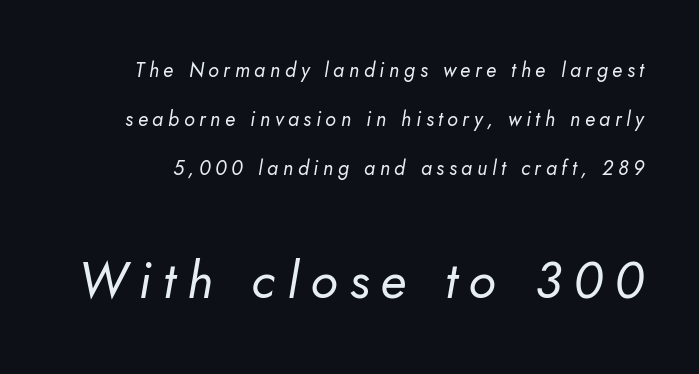
Posture: slanted. Airy leading. No letter is thick-stroked: the sample isn't bold. Each row of text sits above clean, open space. The face used here is proportionally spaced, like ordinary book or web type.
